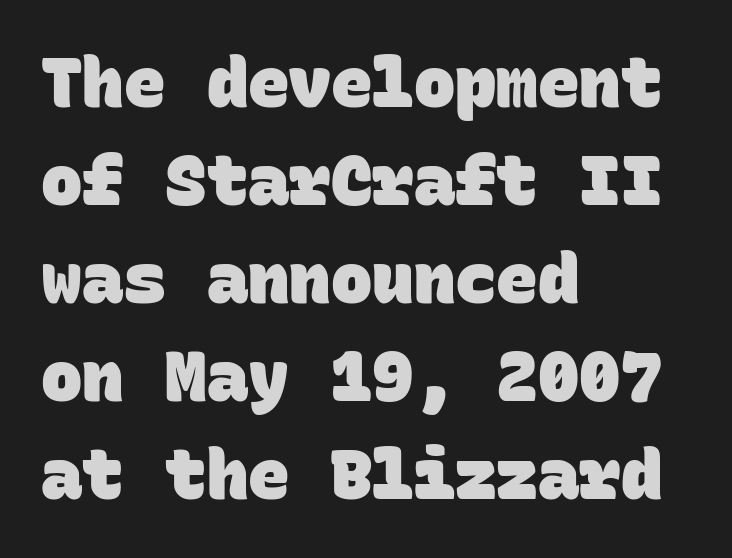
This block has exactly the height ordinary leading produces. Bare-footed words on every line. Stroke terminals: plain, sans-serif. These lines stack with their left ends in a neat column.
